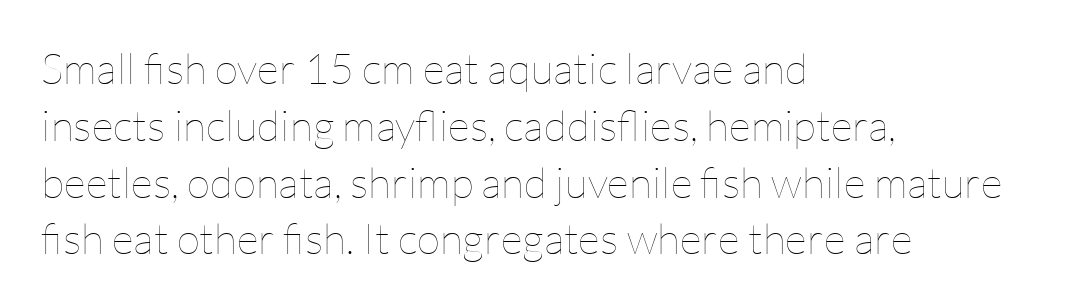
Successive baselines arrive at the customary interval. No heavy texture on the line: the type isn't bold. Look at the tracking — it's just the regular setting, nothing added. Here the designer chose a conventional face with non-uniform glyph widths.
